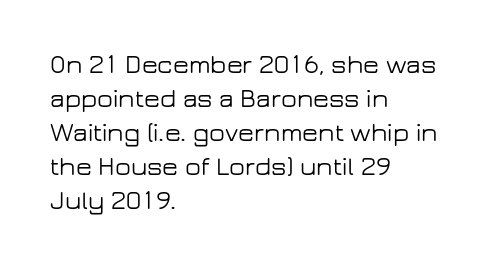
{"italic": "no", "underline": "no", "align": "left", "line_spacing": "normal", "line_spacing_ratio": 1.31, "letter_spacing": "normal", "letter_spacing_em": 0.0, "glyph_px": 26}
